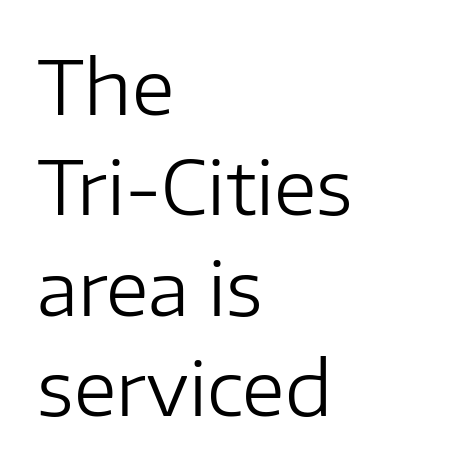
Underline: absent. No chunkiness to these letters — they're not bold. Nope, not italic — everything's standing straight. Nobody touched the tracking dial on this one.
